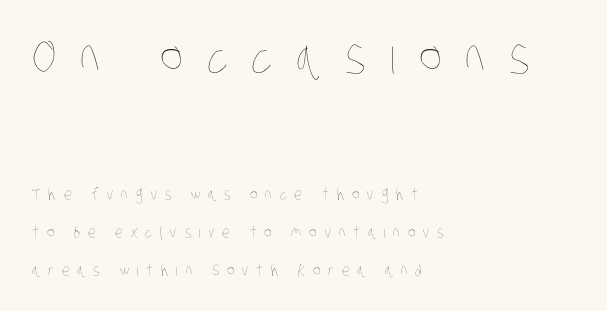
The image shows 49 px thin, condensed type; set left-aligned, loose line spacing (2.35x), unusually wide letter spacing (+0.48 em), not underlined; the first (top) block is 3.06x larger; low stroke contrast and a large x-height.
